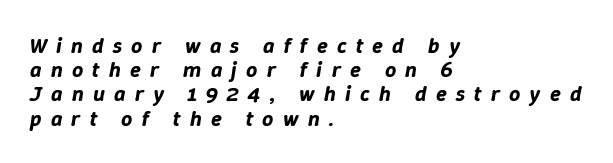
In terms of letterspacing, this is a distinctly airy, spread setting. Does the leading feel generous? Not at all — it's pinched. Every character sits at an angle, as italics do. The compositor pushed each line to the left boundary. Each row of text sits above clean, open space.
